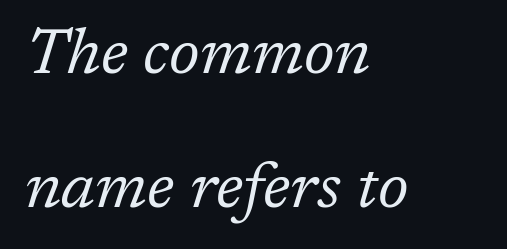
The image shows 64 px regular-weight serif type, italic (leaning right); set left-aligned, loose line spacing (2.09x), normal letter spacing, not underlined; low stroke contrast and a medium x-height.
